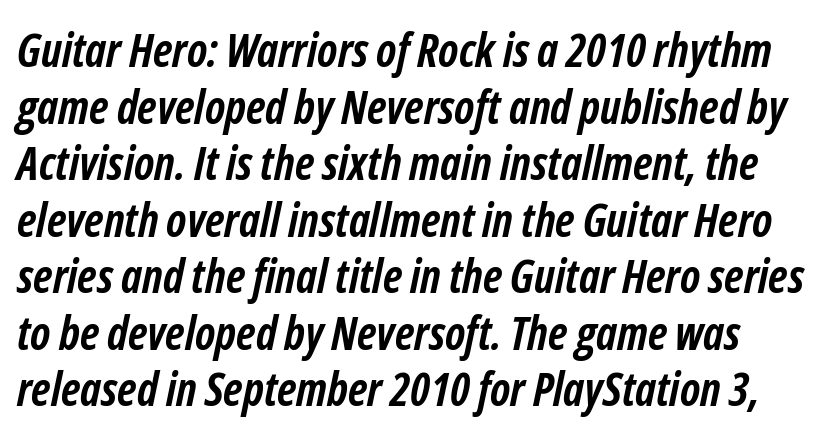
Q: Is the text bold? A: Yes.
Q: Is the text italic (slanted)? A: Yes, it leans right by about 12 degrees.
Q: Is the text underlined? A: No.
Q: Is the spacing between letters normal or unusually wide? A: Normal.
Q: Width (condensed, normal, or wide)? A: Condensed.
Q: Stroke contrast? A: Low.
Q: x-height? A: Medium.
Q: Monospaced? A: No.
